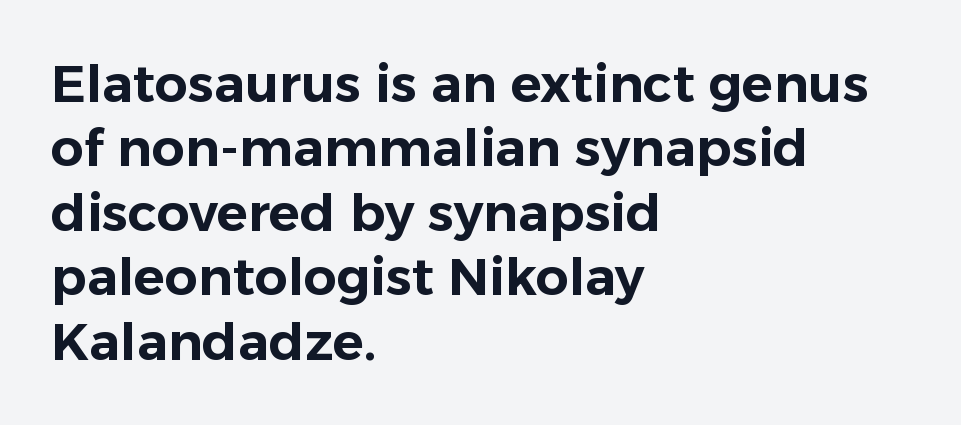
{"serif": "no", "italic": "no", "width": "normal", "stroke_contrast": "low", "x_height": "medium", "monospaced": "no", "underline": "no", "align": "left", "line_spacing_ratio": 1.24, "letter_spacing": "normal", "letter_spacing_em": 0.0, "glyph_px": 52}
